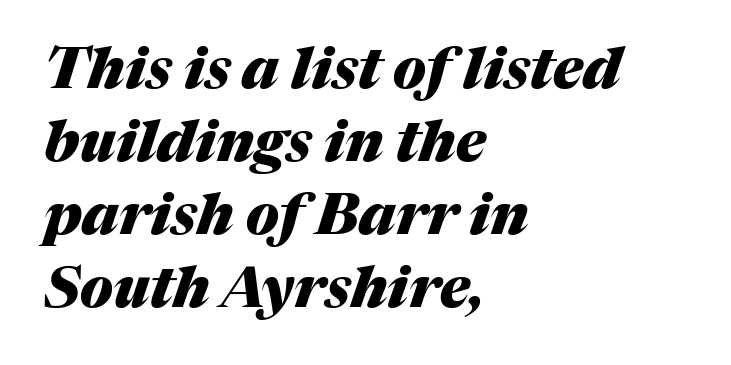
Caption: multi-line text, flush left, ragged right. Line spacing here is normal. Think of a printed novel: that variable character pitch is what you see here. Look at the stroke-to-counter ratio: heavy, a bold. This rendering leaves character spacing at its baseline value. Is the type slanted? Yes — the strokes lean at a clear angle.
